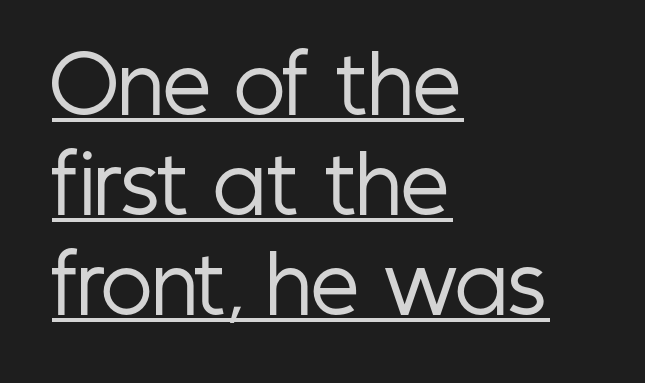
Each letter keeps its own natural width here, so spacing adapts to shape. Weight class: somewhere from thin through regular. A classic flush-left, rag-right setting is used for this passage. Serif or sans? Sans — the stroke terminals are bare. Characters follow at the spacing the type designer built in. Is there any slant? The stems are plumb.
